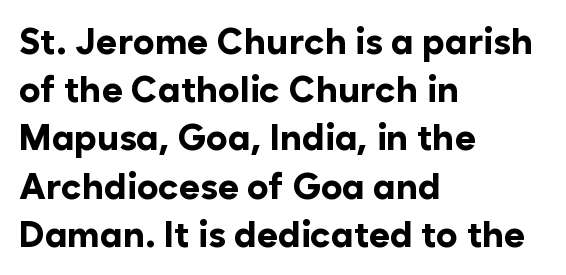
Q: Is the text bold? A: Yes.
Q: Is the text italic (slanted)? A: No, it is upright.
Q: Is the typeface a serif or a sans-serif typeface? A: Sans-serif.
Q: Is the text underlined? A: No.
Q: How is the paragraph aligned? A: Left-aligned.
Q: Is the spacing between letters normal or unusually wide? A: Normal.
Q: Is the spacing between lines tight, normal or loose? A: Normal.
Q: Width (condensed, normal, or wide)? A: Normal.
Q: Stroke contrast? A: Low.
Q: x-height? A: Medium.
Q: Monospaced? A: No.
